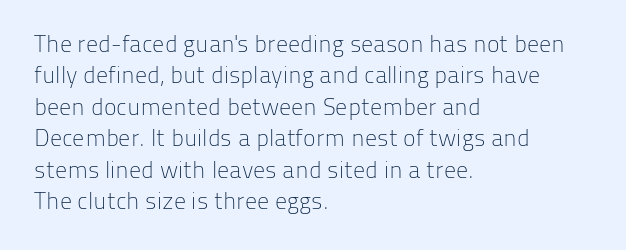
The image shows 24 px text type, upright; set left-aligned, normal line spacing (1.31x), normal letter spacing, not underlined.
